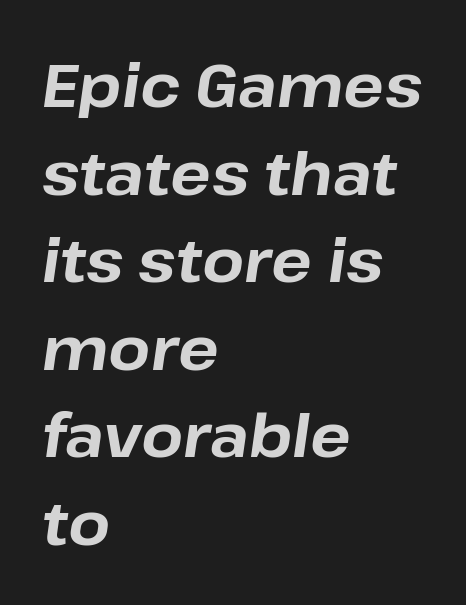
Q: Is the text bold? A: Yes.
Q: Is the text italic (slanted)? A: Yes, it leans right by about 8 degrees.
Q: Is the text underlined? A: No.
Q: How is the paragraph aligned? A: Left-aligned.
Q: Is the spacing between letters normal or unusually wide? A: Normal.
Q: Is the spacing between lines tight, normal or loose? A: Normal.
Q: Width (condensed, normal, or wide)? A: Normal.
Q: Stroke contrast? A: Low.
Q: x-height? A: Medium.
Q: Monospaced? A: No.
